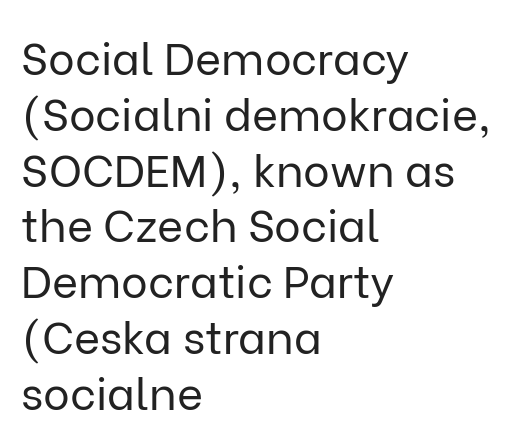
{"serif": "no", "italic": "no", "bold": "no", "weight": "regular", "width": "normal", "stroke_contrast": "low", "x_height": "medium", "monospaced": "no", "underline": "no", "align": "left", "line_spacing_ratio": 1.24, "letter_spacing": "normal", "letter_spacing_em": 0.0, "glyph_px": 45}
